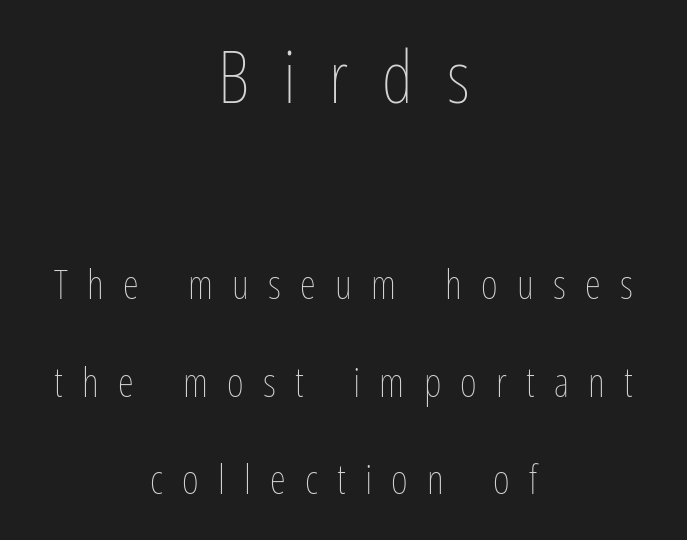
Q: Is the text bold? A: No.
Q: Is the text italic (slanted)? A: No, it is upright.
Q: Is the text underlined? A: No.
Q: How is the paragraph aligned? A: Centered.
Q: Is the spacing between letters normal or unusually wide? A: Unusually wide.
Q: Is the spacing between lines tight, normal or loose? A: Loose.
Q: Which block of text is set in a larger size, the first (top) or the second (bottom)? A: The first (top) one.
Q: Width (condensed, normal, or wide)? A: Condensed.
Q: Stroke contrast? A: Low.
Q: x-height? A: Medium.
Q: Monospaced? A: No.
